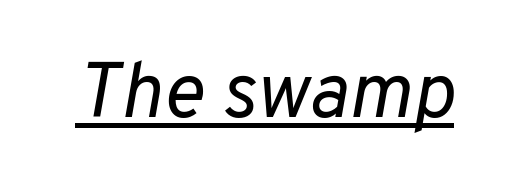
Italic? Definitely — the glyphs are oblique. No extra tracking has been applied to these lines. The rendered words wear a rule along their underside. Think standard paragraph weight, or any step lighter than that.
